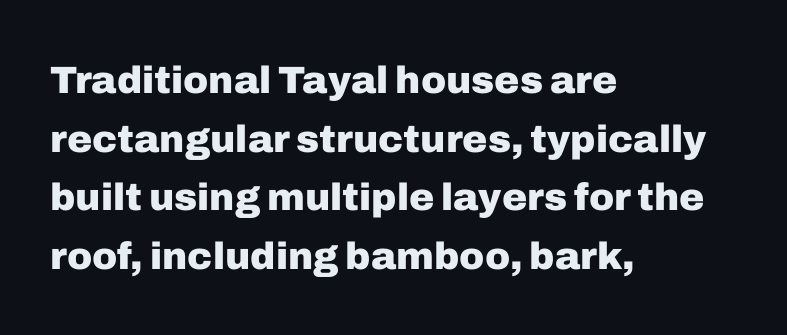
Q: Is the text bold? A: Yes.
Q: Is the text italic (slanted)? A: No, it is upright.
Q: Is the typeface a serif or a sans-serif typeface? A: Sans-serif.
Q: Is the text underlined? A: No.
Q: How is the paragraph aligned? A: Left-aligned.
Q: Is the spacing between letters normal or unusually wide? A: Normal.
Q: Is the spacing between lines tight, normal or loose? A: Normal.
Q: Width (condensed, normal, or wide)? A: Normal.
Q: Stroke contrast? A: Low.
Q: x-height? A: Medium.
Q: Monospaced? A: No.
